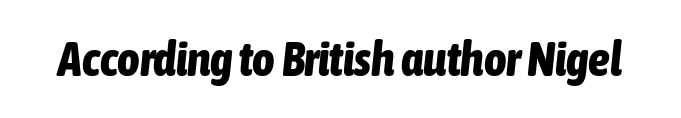
The image shows 48 px bold, condensed type, italic (leaning right); set normal letter spacing, not underlined; low stroke contrast and a medium x-height.
